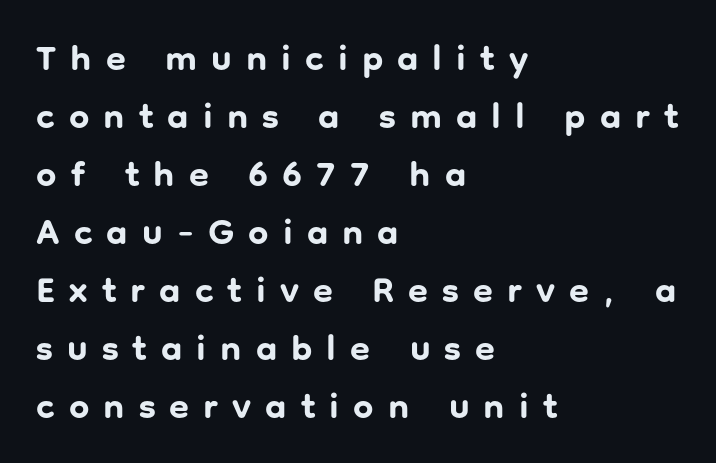
Normally led — the rows are evenly, conventionally spaced. In terms of letterform style, serifs are entirely absent. Nope, not italic — everything's standing straight. In CSS terms this would be text-align: left.
